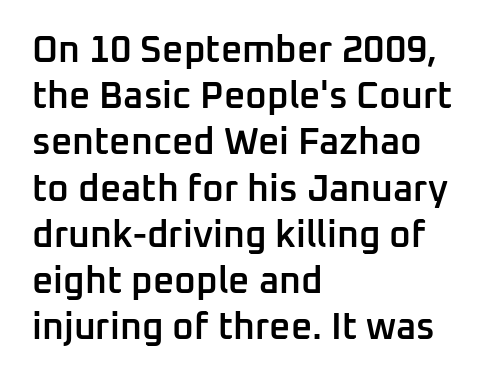
The image shows 37 px semibold sans-serif type, upright; set left-aligned, normal line spacing (1.25x), normal letter spacing, not underlined; low stroke contrast and a medium x-height.
